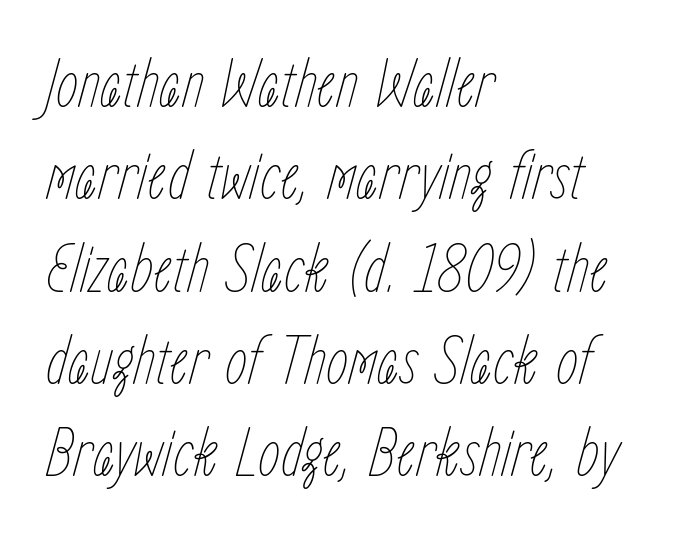
The image shows 71 px thin, condensed type, italic (leaning right); set left-aligned, normal line spacing (1.3x), normal letter spacing, not underlined; low stroke contrast and a medium x-height.
